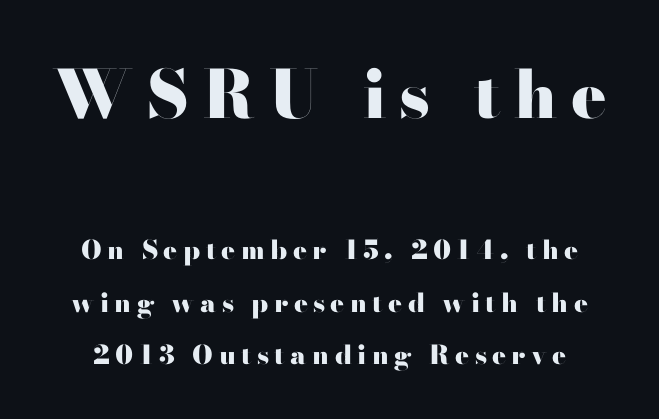
The image shows 66 px heavy, wide sans-serif type, upright; set loose line spacing (2.02x), unusually wide letter spacing (+0.21 em), not underlined; the first (top) block is 2.54x larger; high stroke contrast and a small x-height.
